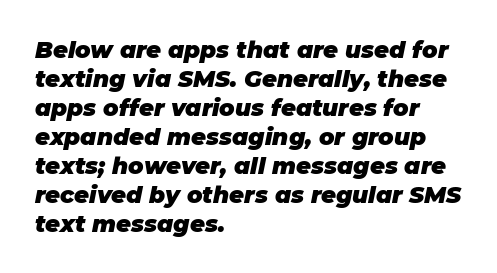
The image shows 23 px bold type, italic (leaning right); set left-aligned, normal line spacing (1.26x), normal letter spacing, not underlined.
